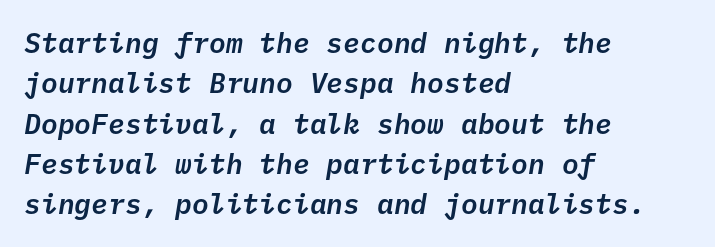
Anything drawn beneath the words? Only blank space. Think of a typewriter: that constant character pitch is what you see here. Compared with typical paragraphs, the rows here are spaced about the same. The rendering keeps characters at their native spacing. Compared with ordinary roman type, these characters are visibly tilted. In CSS terms this would be text-align: left.
